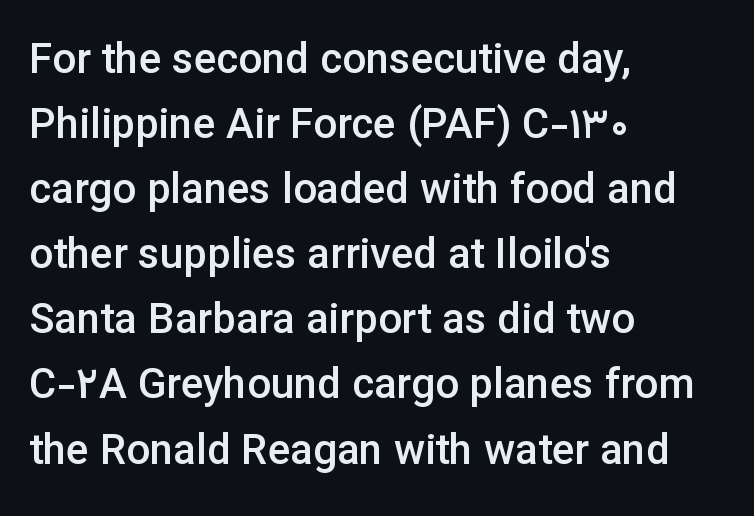
The rendering anchors every line to the left-hand side. Each letter keeps its own natural width here, so spacing adapts to shape. These lines sit exactly where default settings would place them. Its strokes are somewhat broadened, the hallmark of semibold type. Classification — sans serif. Decoration check: the copy has no underline.
